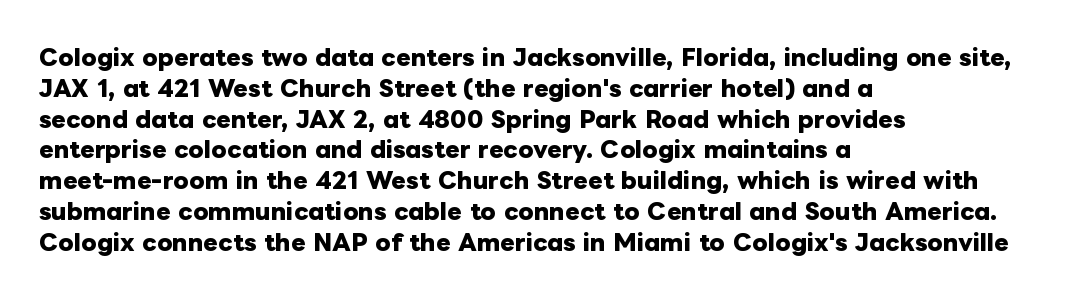
The image shows 22 px bold type, upright; set left-aligned, normal line spacing (1.4x), normal letter spacing, not underlined.
